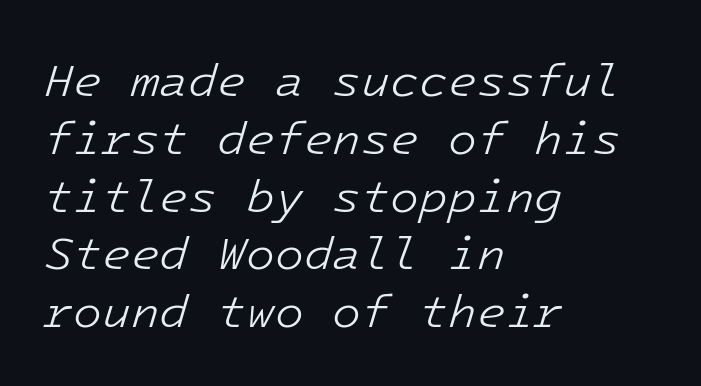
The strokes carry an ordinary text weight at most. The paragraph has a hard left edge and a soft right edge. Just letters on the line, the space beneath them empty. It's the slanting kind of type. This rendering leaves character spacing at its baseline value.
